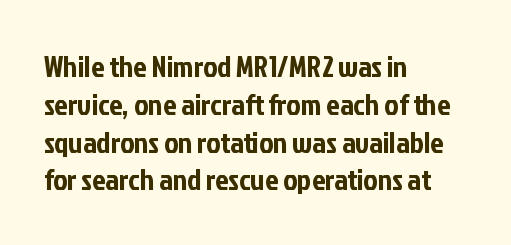
The image shows 30 px condensed sans-serif type, upright; set left-aligned, normal line spacing (1.26x), normal letter spacing, not underlined; low stroke contrast and a medium x-height.
